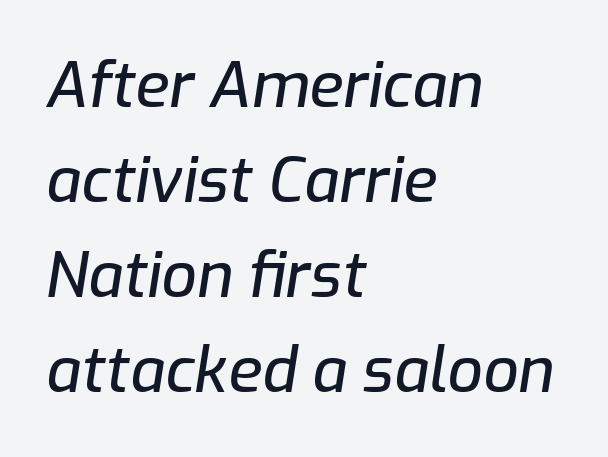
Successive baselines arrive at the customary interval. Nobody drew a line under any word here. Spacing verdict: proportional, widths tailored to each character. Students, note that the glyphs here touch the page at normal intervals. Tall strokes in this sample are angled rather than plumb.
